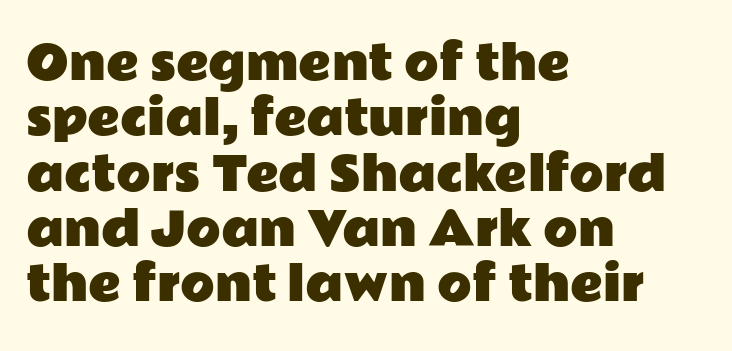
Q: Is the text italic (slanted)? A: No, it is upright.
Q: Is the typeface a serif or a sans-serif typeface? A: Sans-serif.
Q: Is the text underlined? A: No.
Q: How is the paragraph aligned? A: Left-aligned.
Q: Is the spacing between letters normal or unusually wide? A: Normal.
Q: Width (condensed, normal, or wide)? A: Wide.
Q: Stroke contrast? A: Low.
Q: x-height? A: Medium.
Q: Monospaced? A: No.
